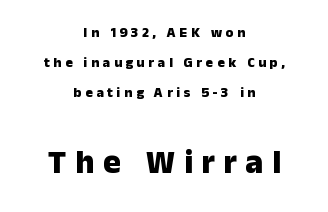
Q: Is the text bold? A: Yes.
Q: Is the text italic (slanted)? A: No, it is upright.
Q: Is the typeface a serif or a sans-serif typeface? A: Sans-serif.
Q: Is the text underlined? A: No.
Q: How is the paragraph aligned? A: Centered.
Q: Is the spacing between letters normal or unusually wide? A: Unusually wide.
Q: Is the spacing between lines tight, normal or loose? A: Loose.
Q: Which block of text is set in a larger size, the first (top) or the second (bottom)? A: The second (bottom) one.
Q: Width (condensed, normal, or wide)? A: Normal.
Q: Stroke contrast? A: Low.
Q: x-height? A: Medium.
Q: Monospaced? A: No.
